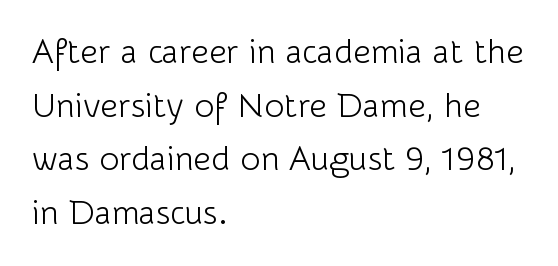
Q: Is the text bold? A: No.
Q: Is the text italic (slanted)? A: No, it is upright.
Q: Is the typeface a serif or a sans-serif typeface? A: Sans-serif.
Q: Is the text underlined? A: No.
Q: How is the paragraph aligned? A: Left-aligned.
Q: Is the spacing between letters normal or unusually wide? A: Normal.
Q: Is the spacing between lines tight, normal or loose? A: Normal.
Q: Width (condensed, normal, or wide)? A: Normal.
Q: Stroke contrast? A: Low.
Q: x-height? A: Medium.
Q: Monospaced? A: No.
